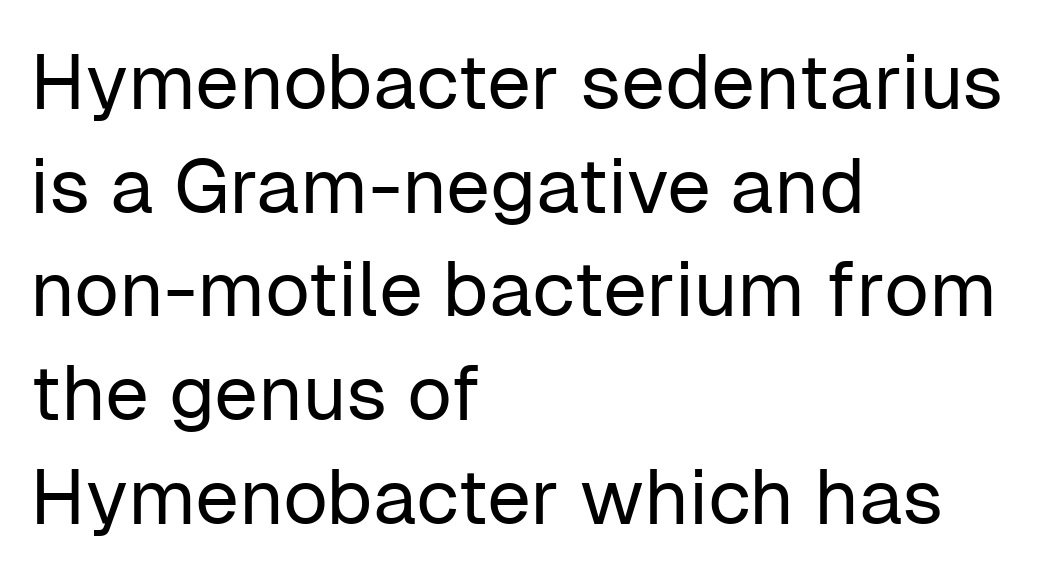
{"serif": "no", "italic": "no", "bold": "no", "weight": "regular", "width": "normal", "stroke_contrast": "low", "x_height": "medium", "monospaced": "no", "underline": "no", "align": "left", "line_spacing": "normal", "line_spacing_ratio": 1.33, "letter_spacing": "normal", "letter_spacing_em": 0.0, "glyph_px": 78}
